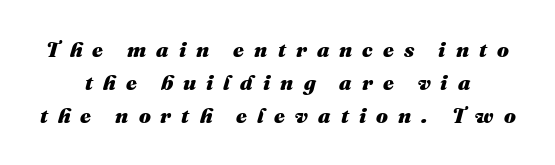
{"italic": "yes", "lean": "right", "slant_degrees": 16, "bold": "yes", "underline": "no", "align": "center", "line_spacing": "normal", "line_spacing_ratio": 1.56, "letter_spacing": "wide", "letter_spacing_em": 0.48, "glyph_px": 21}
